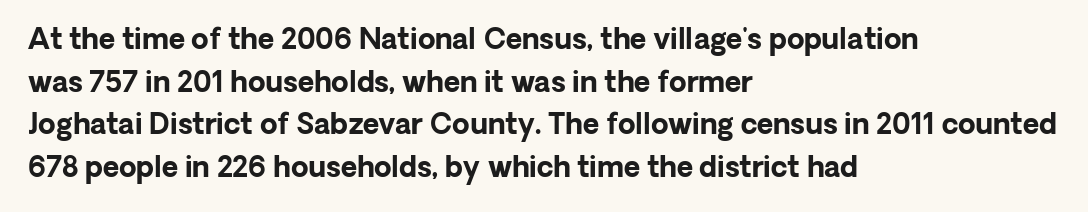
The image shows 28 px bold sans-serif type, upright; set left-aligned, normal line spacing (1.52x), normal letter spacing, not underlined; low stroke contrast and a medium x-height.
